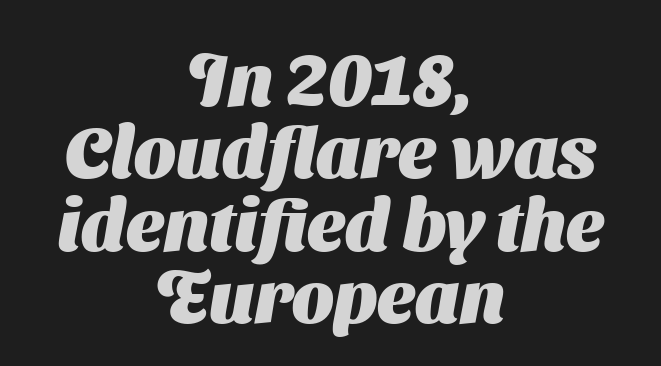
The image shows 73 px heavy sans-serif type; set centered, tight line spacing (0.99x), normal letter spacing, not underlined; medium stroke contrast and a medium x-height.
